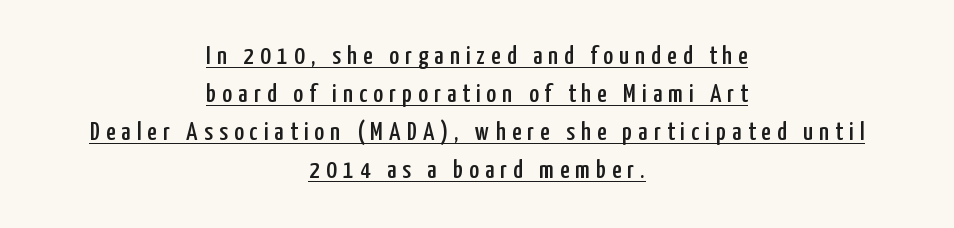
Q: Is the text italic (slanted)? A: No, it is upright.
Q: Is the text underlined? A: Yes.
Q: How is the paragraph aligned? A: Centered.
Q: Is the spacing between letters normal or unusually wide? A: Unusually wide.
Q: Is the spacing between lines tight, normal or loose? A: Normal.
